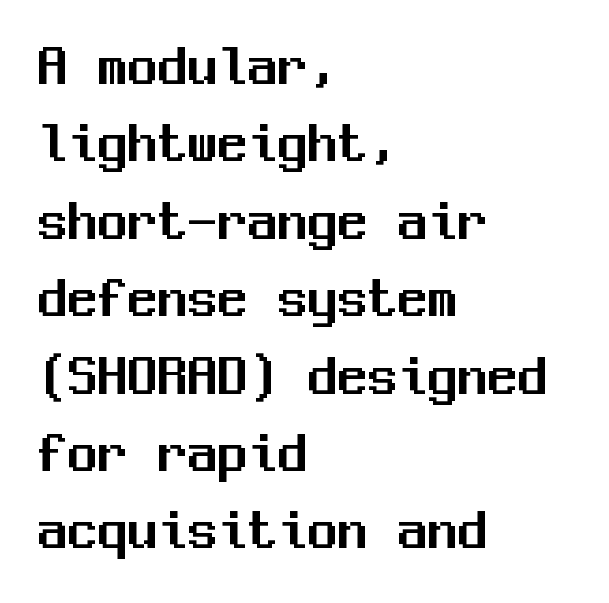
{"serif": "no", "italic": "no", "width": "normal", "stroke_contrast": "medium", "x_height": "medium", "monospaced": "yes", "underline": "no", "align": "left", "line_spacing": "normal", "line_spacing_ratio": 1.29, "letter_spacing": "normal", "letter_spacing_em": 0.0, "glyph_px": 60}
